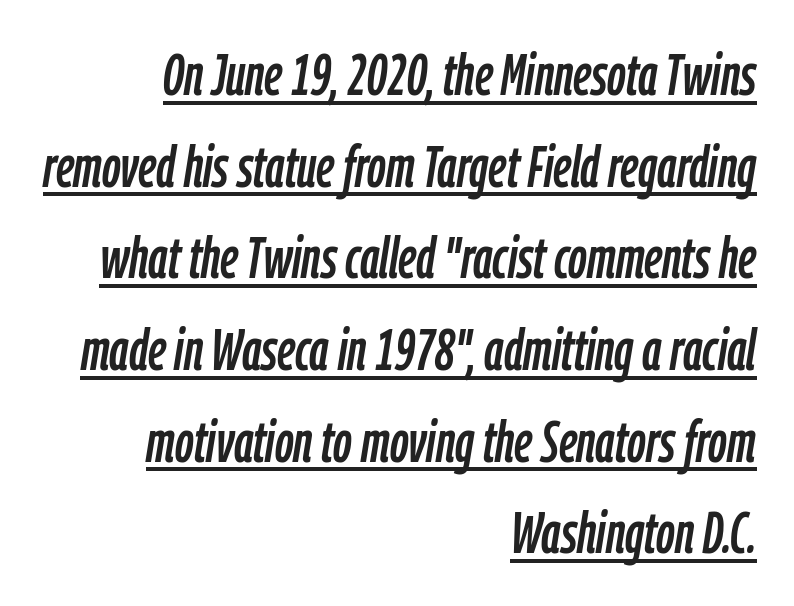
{"italic": "yes", "lean": "right", "slant_degrees": 9, "width": "condensed", "stroke_contrast": "low", "x_height": "medium", "monospaced": "no", "underline": "yes", "align": "right", "line_spacing": "normal", "line_spacing_ratio": 1.58, "letter_spacing": "normal", "letter_spacing_em": 0.0, "glyph_px": 58}
